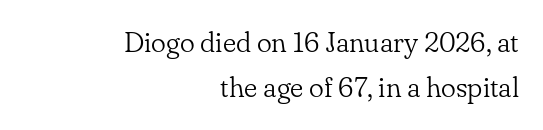
{"serif": "yes", "italic": "no", "bold": "no", "weight": "light", "width": "normal", "stroke_contrast": "low", "x_height": "small", "monospaced": "no", "underline": "no", "align": "right", "line_spacing": "normal", "line_spacing_ratio": 1.62, "letter_spacing": "normal", "letter_spacing_em": 0.0, "glyph_px": 28}
